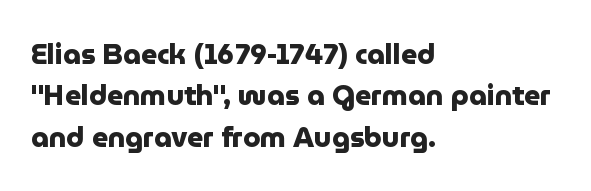
Q: Is the text bold? A: Yes.
Q: Is the text italic (slanted)? A: No, it is upright.
Q: Is the typeface a serif or a sans-serif typeface? A: Sans-serif.
Q: Is the text underlined? A: No.
Q: How is the paragraph aligned? A: Left-aligned.
Q: Is the spacing between letters normal or unusually wide? A: Normal.
Q: Is the spacing between lines tight, normal or loose? A: Normal.
Q: Width (condensed, normal, or wide)? A: Normal.
Q: Stroke contrast? A: Low.
Q: x-height? A: Medium.
Q: Monospaced? A: No.
